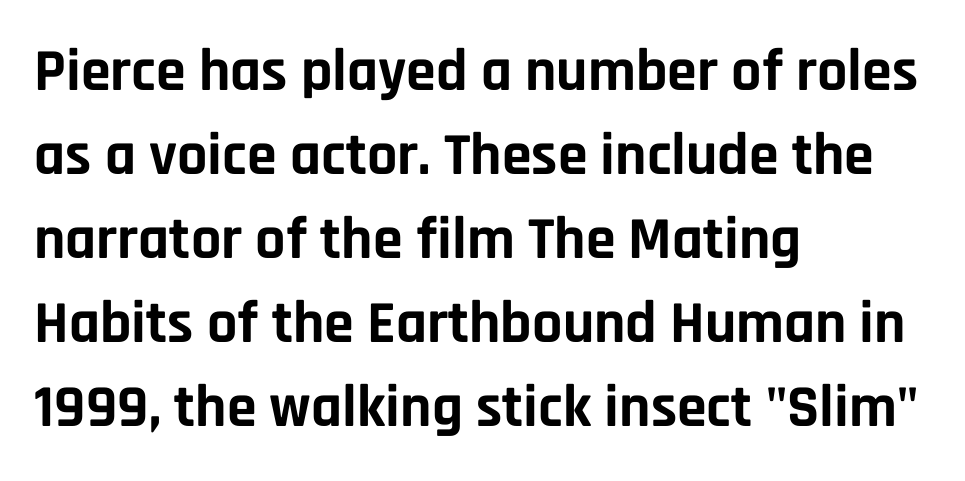
{"serif": "no", "italic": "no", "bold": "yes", "weight": "bold", "width": "normal", "stroke_contrast": "low", "x_height": "large", "monospaced": "no", "underline": "no", "align": "left", "line_spacing": "normal", "line_spacing_ratio": 1.4, "letter_spacing": "normal", "letter_spacing_em": 0.0, "glyph_px": 60}
